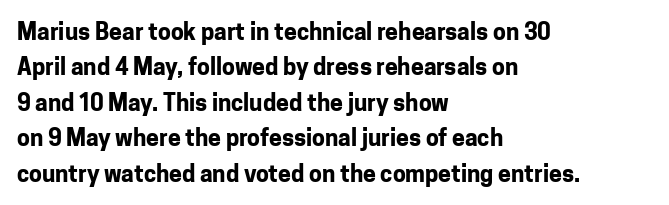
{"italic": "no", "bold": "yes", "underline": "no", "align": "left", "line_spacing": "normal", "line_spacing_ratio": 1.54, "letter_spacing": "normal", "letter_spacing_em": 0.0, "glyph_px": 23}
